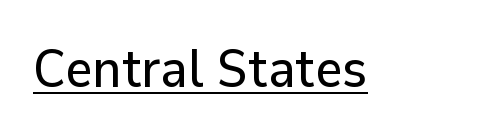
Q: Is the text italic (slanted)? A: No, it is upright.
Q: Is the typeface a serif or a sans-serif typeface? A: Sans-serif.
Q: Is the text underlined? A: Yes.
Q: Is the spacing between letters normal or unusually wide? A: Normal.
Q: Width (condensed, normal, or wide)? A: Normal.
Q: Stroke contrast? A: Low.
Q: x-height? A: Medium.
Q: Monospaced? A: No.
